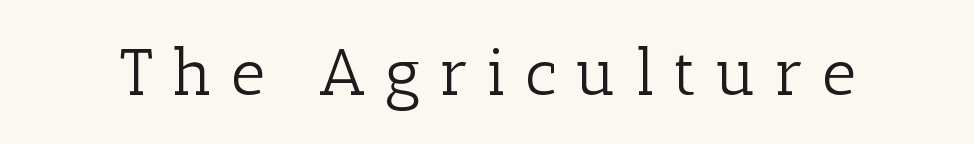
Q: Is the text bold? A: No.
Q: Is the text italic (slanted)? A: No, it is upright.
Q: Is the typeface a serif or a sans-serif typeface? A: Serif.
Q: Is the text underlined? A: No.
Q: Is the spacing between letters normal or unusually wide? A: Unusually wide.
Q: Width (condensed, normal, or wide)? A: Normal.
Q: Stroke contrast? A: Low.
Q: x-height? A: Medium.
Q: Monospaced? A: No.
